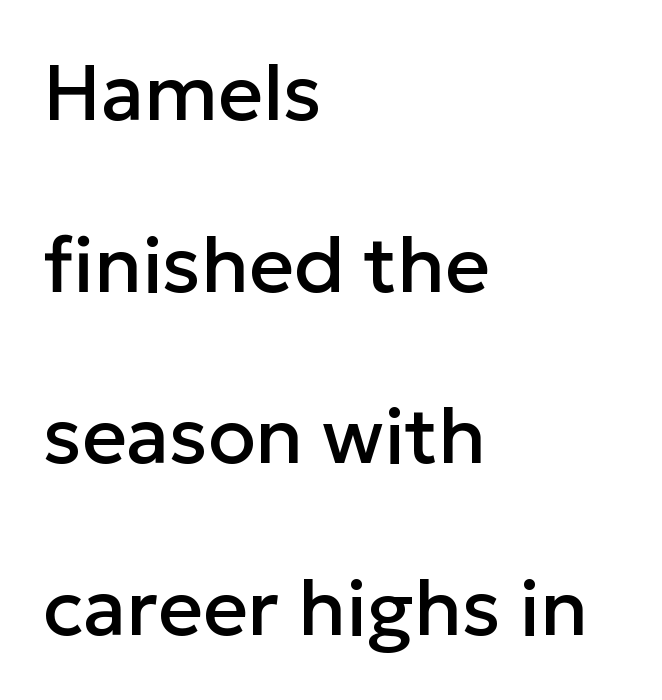
The image shows 78 px sans-serif type, upright; set left-aligned, loose line spacing (2.2x), normal letter spacing, not underlined; low stroke contrast and a medium x-height.
